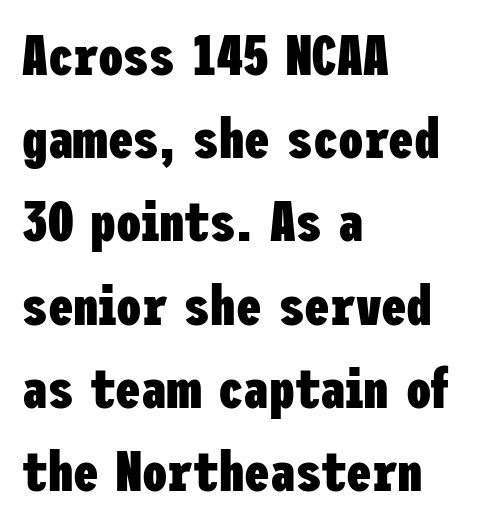
{"serif": "no", "italic": "no", "bold": "yes", "weight": "heavy", "width": "condensed", "stroke_contrast": "low", "x_height": "medium", "underline": "no", "align": "left", "line_spacing": "normal", "line_spacing_ratio": 1.46, "letter_spacing": "normal", "letter_spacing_em": 0.0, "glyph_px": 57}
